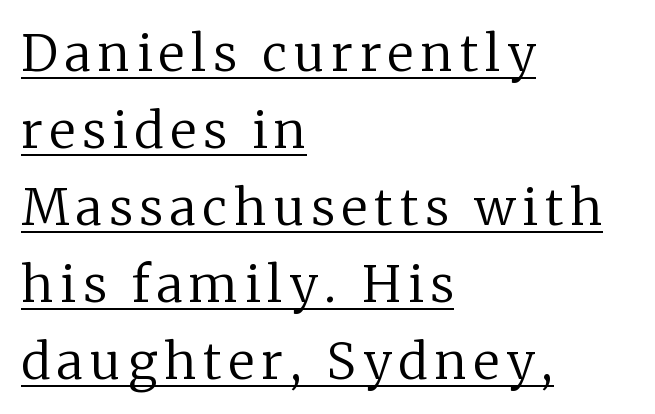
{"serif": "yes", "italic": "no", "bold": "no", "weight": "regular", "width": "normal", "stroke_contrast": "low", "x_height": "medium", "monospaced": "no", "underline": "yes", "align": "left", "line_spacing": "normal", "line_spacing_ratio": 1.54, "glyph_px": 50}
